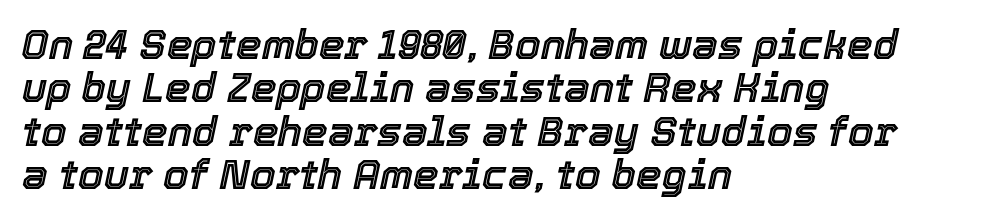
You could barely slide anything between these rows. Varying glyph widths throughout — classic text-font behaviour. An italicized treatment has been applied to the whole sample. Caption: standard tracking, unaltered.
